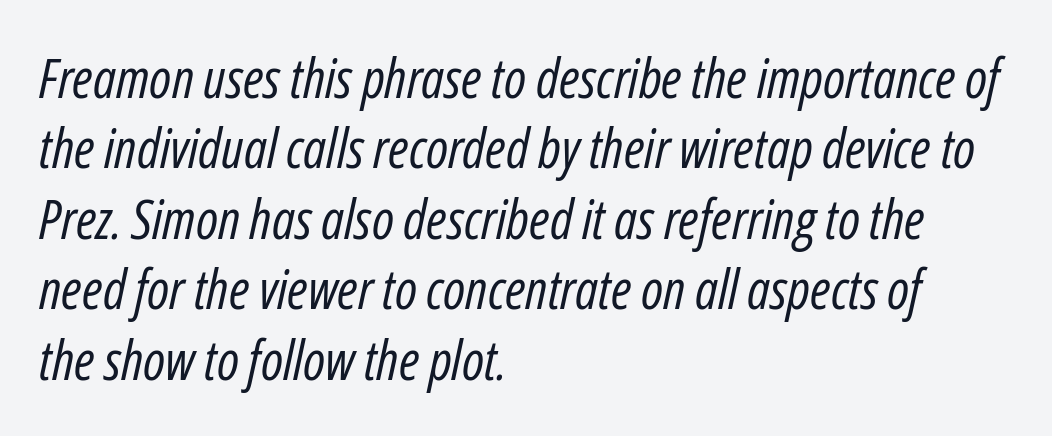
The ragged edge is on the right, which tells us the setting is flush left. Character widths vary here, with narrow letters taking less room than wide ones. Bare-footed words on every line. The typography opts for an oblique posture over an upright one. Summary of vertical rhythm: regular, with standard interline spacing. There is no visible air inserted between adjacent glyphs.
